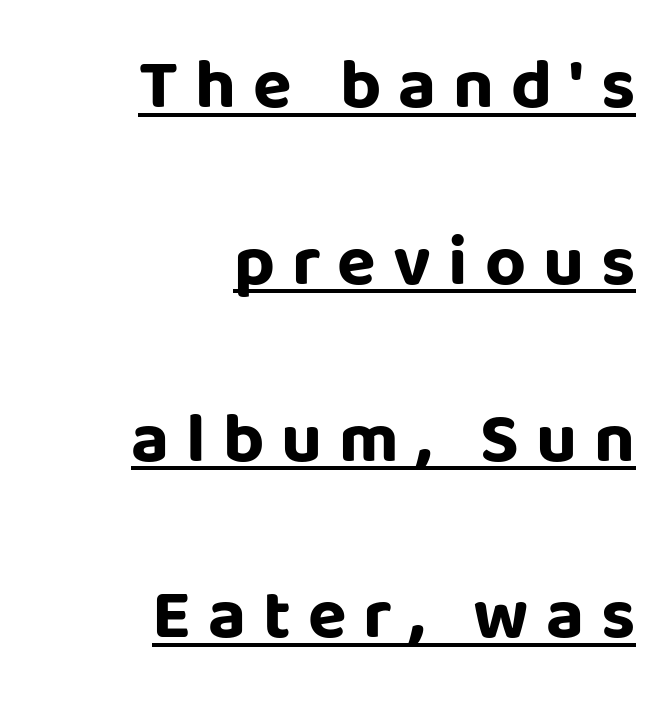
Q: Is the text bold? A: Yes.
Q: Is the text italic (slanted)? A: No, it is upright.
Q: Is the typeface a serif or a sans-serif typeface? A: Sans-serif.
Q: Is the text underlined? A: Yes.
Q: How is the paragraph aligned? A: Right-aligned.
Q: Is the spacing between letters normal or unusually wide? A: Unusually wide.
Q: Is the spacing between lines tight, normal or loose? A: Loose.
Q: Width (condensed, normal, or wide)? A: Normal.
Q: Stroke contrast? A: Low.
Q: x-height? A: Large.
Q: Monospaced? A: No.
